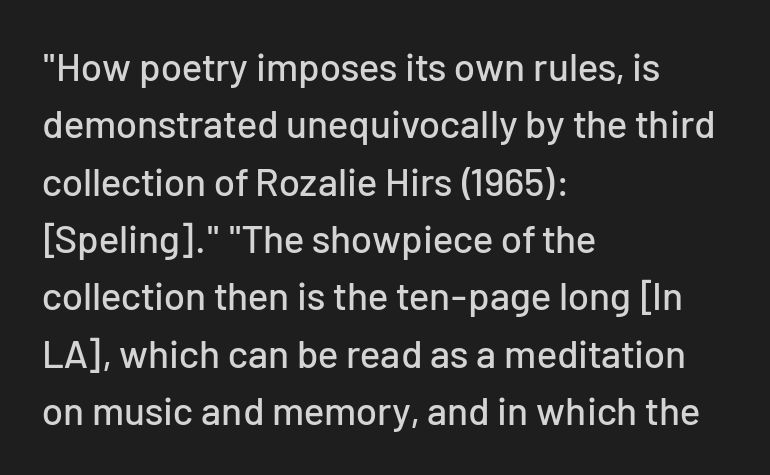
The image shows 39 px sans-serif type, upright; set left-aligned, normal line spacing (1.47x), normal letter spacing, not underlined; low stroke contrast and a medium x-height.
